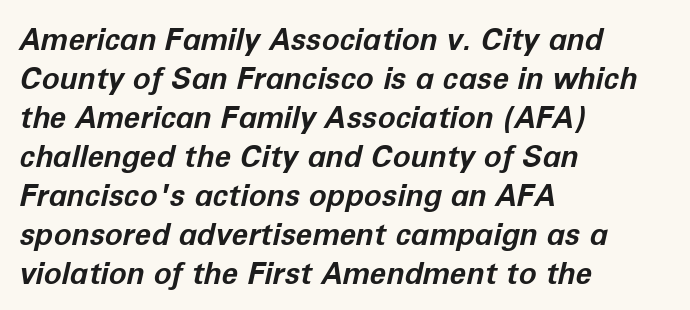
A typesetter would mark this as italic. The passage shown is typed in a proportional face where columns would drift. Is the block centered? No — it sits flush against the left margin. Caption: standard tracking, unaltered.
